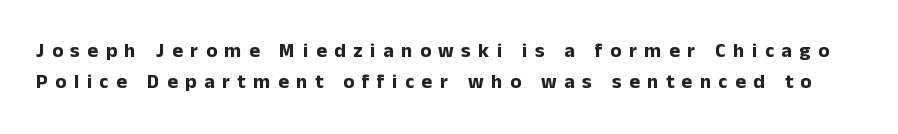
Heavy-handed strokes throughout: this text is bold. Regarding leading, the lines here are spaced in the standard way. The strip under each line holds only bare page. Notice how the stems are strictly vertical — no italics here.
